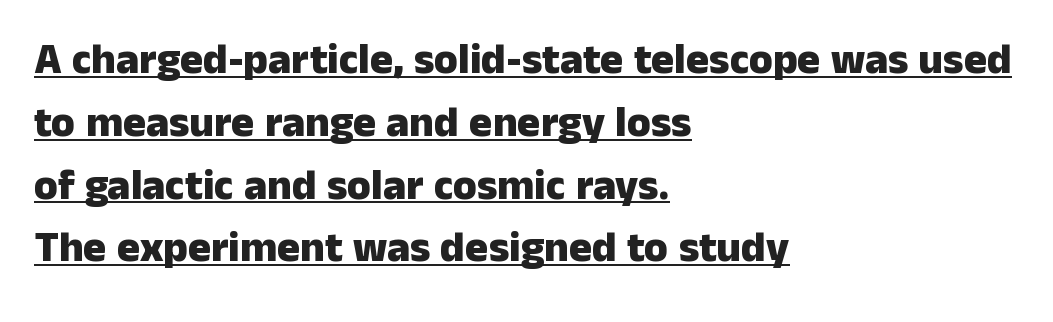
How heavy is the stroke? Heavy — this is a bold. When letters stand straight like this, we call the style roman or upright. Looks like regular typesetting: each glyph gets only the width it needs. The leading is moderate, giving the passage an even texture.
